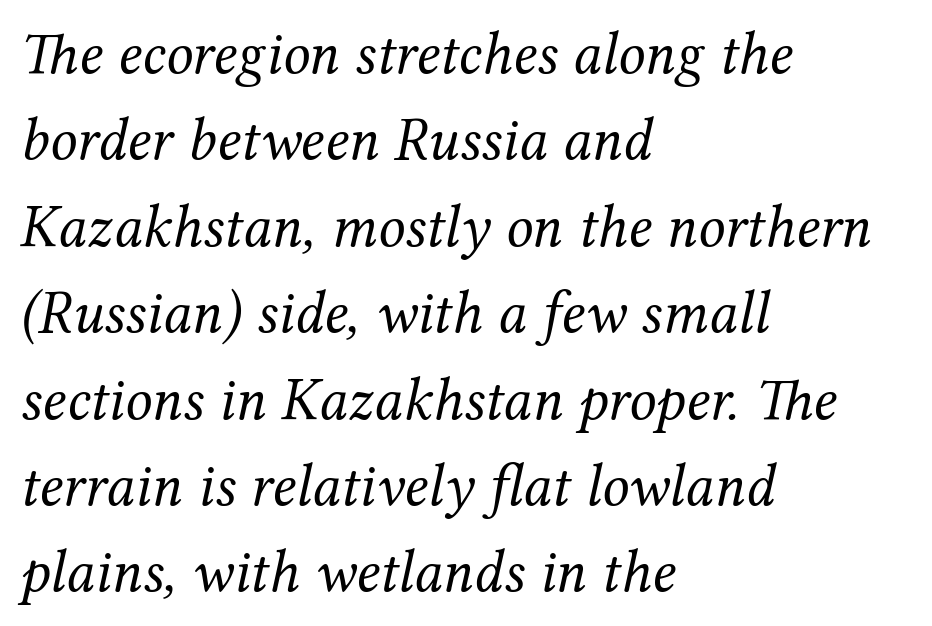
{"serif": "yes", "italic": "yes", "lean": "right", "slant_degrees": 12, "bold": "no", "weight": "regular", "width": "normal", "stroke_contrast": "medium", "x_height": "medium", "monospaced": "no", "underline": "no", "align": "left", "line_spacing": "normal", "line_spacing_ratio": 1.44, "letter_spacing": "normal", "letter_spacing_em": 0.0, "glyph_px": 60}
